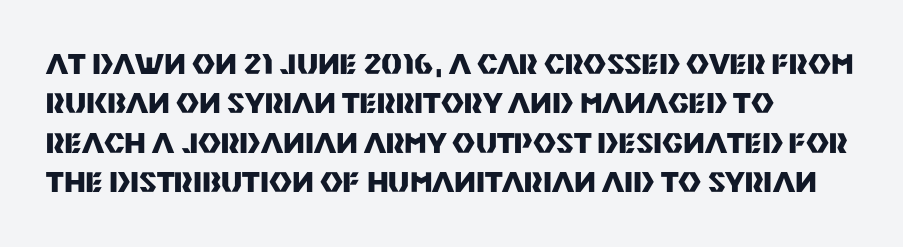
{"serif": "no", "italic": "no", "bold": "yes", "weight": "heavy", "width": "normal", "stroke_contrast": "medium", "x_height": "large", "monospaced": "no", "underline": "no", "align": "left", "line_spacing": "normal", "line_spacing_ratio": 1.41, "letter_spacing": "normal", "letter_spacing_em": 0.0, "glyph_px": 28}
